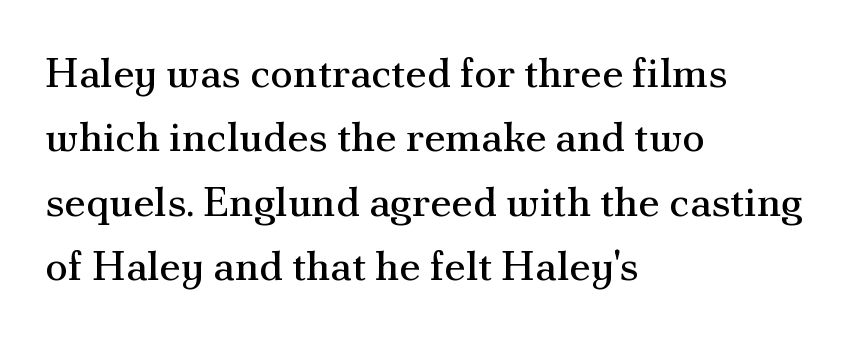
Q: Is the text bold? A: No.
Q: Is the text italic (slanted)? A: No, it is upright.
Q: Is the typeface a serif or a sans-serif typeface? A: Serif.
Q: Is the text underlined? A: No.
Q: How is the paragraph aligned? A: Left-aligned.
Q: Is the spacing between letters normal or unusually wide? A: Normal.
Q: Is the spacing between lines tight, normal or loose? A: Normal.
Q: Width (condensed, normal, or wide)? A: Normal.
Q: Stroke contrast? A: Medium.
Q: x-height? A: Small.
Q: Monospaced? A: No.
